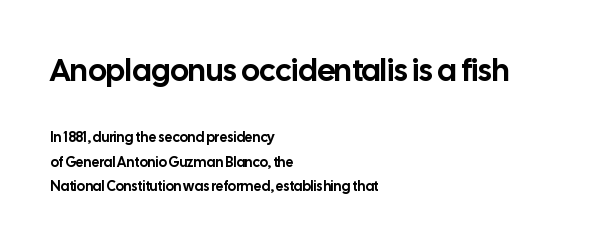
Q: Is the text italic (slanted)? A: No, it is upright.
Q: Is the typeface a serif or a sans-serif typeface? A: Sans-serif.
Q: Is the text underlined? A: No.
Q: How is the paragraph aligned? A: Left-aligned.
Q: Is the spacing between letters normal or unusually wide? A: Normal.
Q: Which block of text is set in a larger size, the first (top) or the second (bottom)? A: The first (top) one.
Q: Width (condensed, normal, or wide)? A: Normal.
Q: Stroke contrast? A: Low.
Q: x-height? A: Medium.
Q: Monospaced? A: No.
